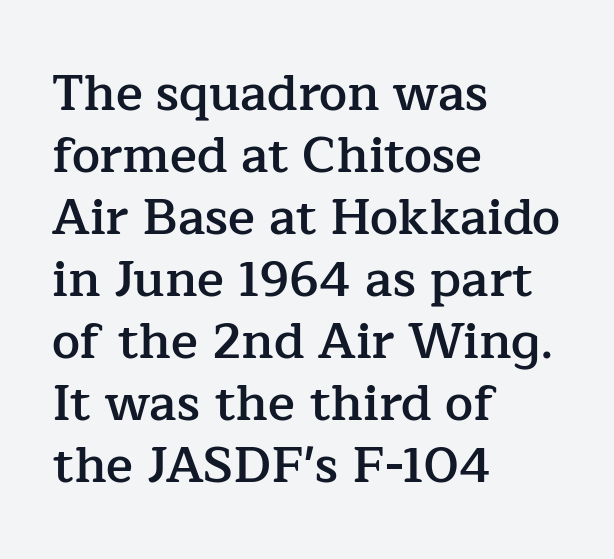
Here the designer chose a conventional face with non-uniform glyph widths. Default kerning and tracking; the words read as compact shapes. Bold? Not quite — semibold, heavier than regular but stopping short. The text was rendered using a seriffed face with decorative stroke endings. Posture: vertical.
